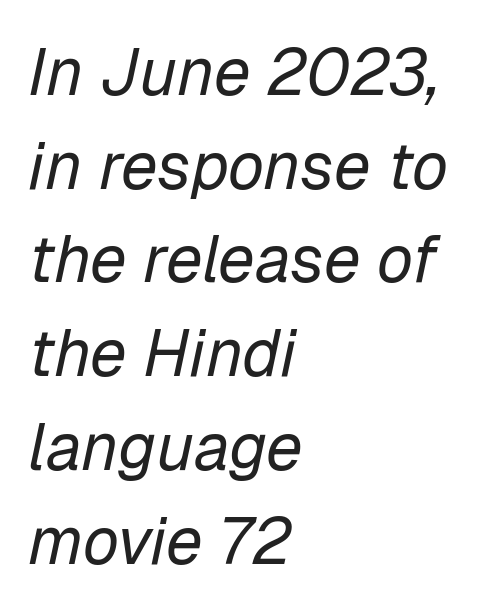
The image shows 66 px regular-weight type, italic (leaning right); set left-aligned, normal line spacing (1.42x), normal letter spacing, not underlined; low stroke contrast and a medium x-height.
